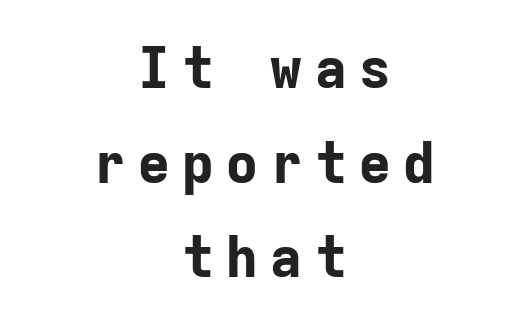
{"serif": "no", "italic": "no", "bold": "yes", "weight": "bold", "width": "normal", "stroke_contrast": "low", "x_height": "medium", "monospaced": "yes", "underline": "no", "align": "center", "line_spacing": "normal", "line_spacing_ratio": 1.69, "glyph_px": 56}
